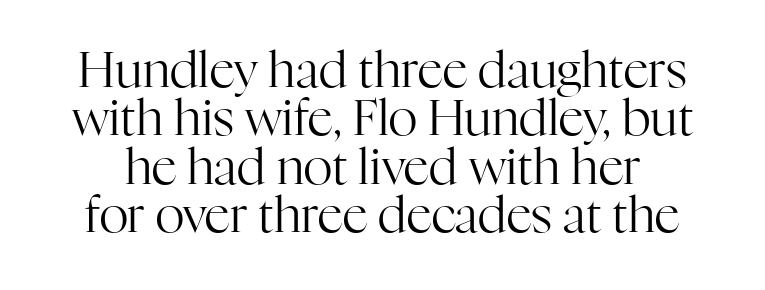
Q: Is the text bold? A: No.
Q: Is the text italic (slanted)? A: No, it is upright.
Q: Is the typeface a serif or a sans-serif typeface? A: Serif.
Q: Is the text underlined? A: No.
Q: Is the spacing between letters normal or unusually wide? A: Normal.
Q: Is the spacing between lines tight, normal or loose? A: Tight.
Q: Width (condensed, normal, or wide)? A: Normal.
Q: Stroke contrast? A: High.
Q: x-height? A: Medium.
Q: Monospaced? A: No.
